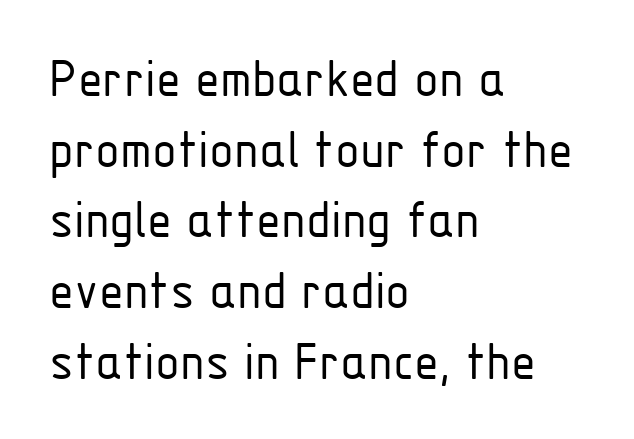
The foot of each line stays bare and open. Every character sits straight up, as roman type does. The passage shown is typed in a proportional face where columns would drift. Honestly, the letter spacing is just normal — you wouldn't notice it. Each stroke keeps to a modest, everyday thickness or less.
